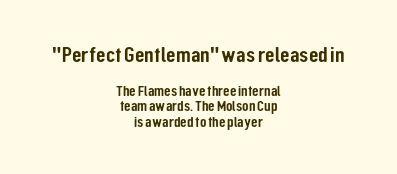
The passage shown has conventional tracking throughout. Alignment: centered. No italicization has been applied; the sample stays upright. Closely set lines give the paragraph a compact silhouette.
